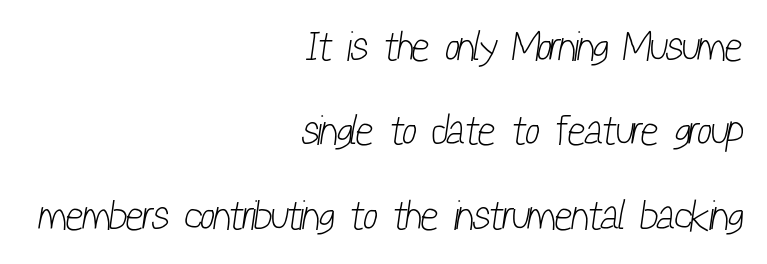
{"serif": "no", "bold": "no", "weight": "light", "width": "condensed", "stroke_contrast": "low", "x_height": "medium", "monospaced": "no", "underline": "no", "align": "right", "line_spacing": "loose", "line_spacing_ratio": 2.01, "letter_spacing": "normal", "letter_spacing_em": 0.0, "glyph_px": 42}
